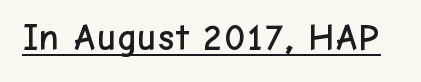
The image shows 37 px sans-serif type, upright; set normal letter spacing, underlined; low stroke contrast and a medium x-height.
